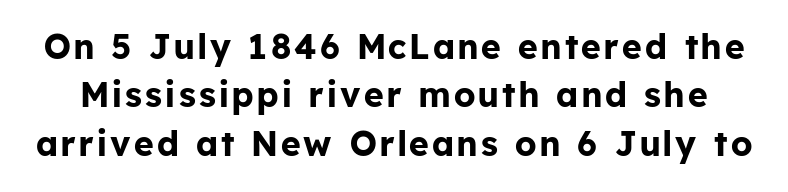
The image shows 34 px bold sans-serif type, upright; set normal line spacing (1.42x), not underlined; low stroke contrast and a medium x-height.
